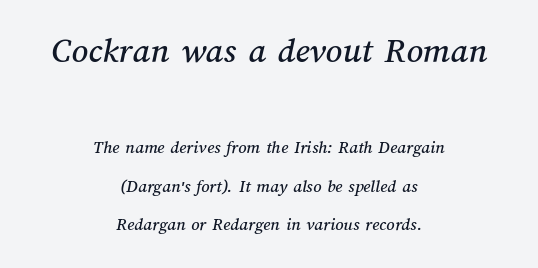
Q: Is the text underlined? A: No.
Q: How is the paragraph aligned? A: Centered.
Q: Is the spacing between letters normal or unusually wide? A: Normal.
Q: Is the spacing between lines tight, normal or loose? A: Loose.
Q: Which block of text is set in a larger size, the first (top) or the second (bottom)? A: The first (top) one.
Q: Width (condensed, normal, or wide)? A: Normal.
Q: Stroke contrast? A: Medium.
Q: x-height? A: Medium.
Q: Monospaced? A: No.
